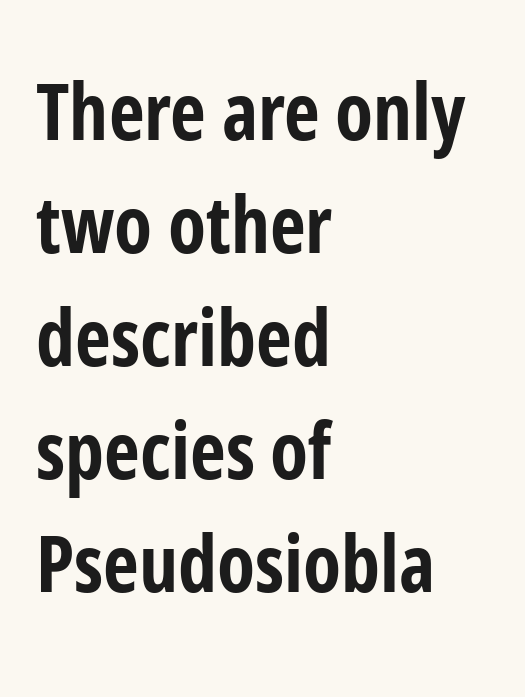
Each new line begins a customary step beneath the previous one. Check where the strokes stop: nothing finishes them off — pure sans. The line texture is even and compact thanks to regular tracking. This sample is left-justified, so line endings fall wherever the words run out.
